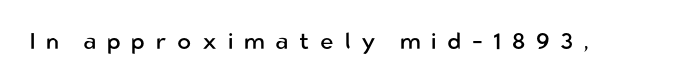
Q: Is the text bold? A: No.
Q: Is the text italic (slanted)? A: No, it is upright.
Q: Is the text underlined? A: No.
Q: Is the spacing between letters normal or unusually wide? A: Unusually wide.
